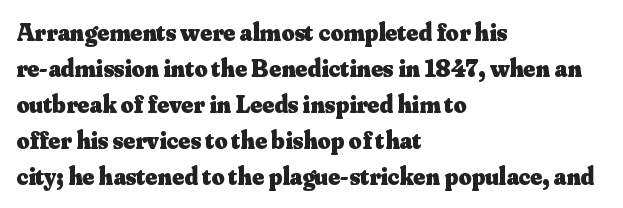
Q: Is the text bold? A: Yes.
Q: Is the text italic (slanted)? A: No, it is upright.
Q: Is the text underlined? A: No.
Q: How is the paragraph aligned? A: Left-aligned.
Q: Is the spacing between letters normal or unusually wide? A: Normal.
Q: Is the spacing between lines tight, normal or loose? A: Normal.
